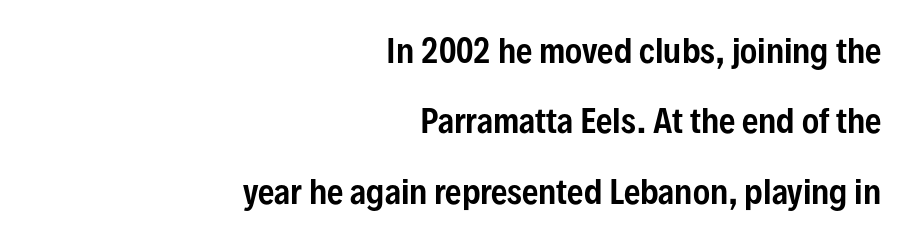
{"serif": "no", "italic": "no", "width": "condensed", "stroke_contrast": "low", "x_height": "medium", "monospaced": "no", "underline": "no", "align": "right", "line_spacing": "loose", "line_spacing_ratio": 2.2, "letter_spacing": "normal", "letter_spacing_em": 0.0, "glyph_px": 32}
